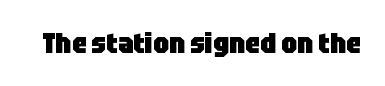
The image shows 29 px heavy, condensed sans-serif type, upright; set normal letter spacing, not underlined; low stroke contrast and a large x-height.
